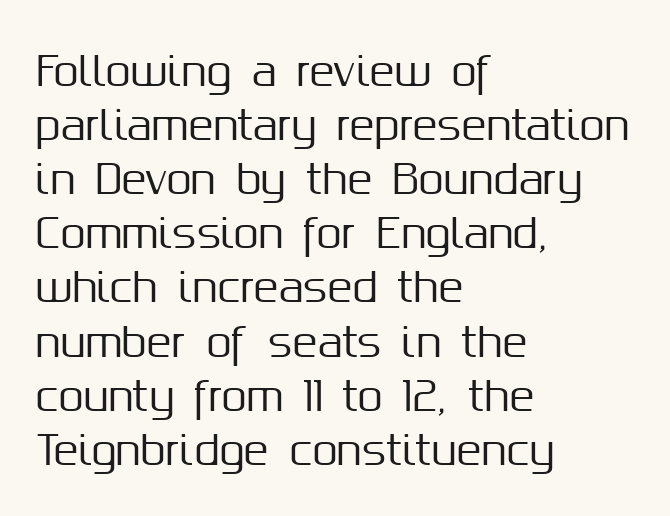
{"serif": "no", "italic": "no", "width": "normal", "stroke_contrast": "medium", "x_height": "medium", "monospaced": "no", "underline": "no", "align": "left", "line_spacing": "normal", "line_spacing_ratio": 1.32, "letter_spacing": "normal", "letter_spacing_em": 0.0, "glyph_px": 41}
